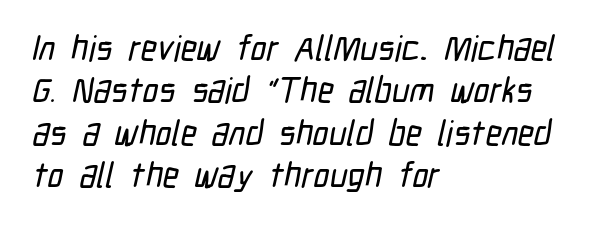
This rendering uses left alignment, leaving the right contour irregular. The space directly below the letters is spotless. Do the characters align in a grid? No, the font is proportional. The face used here is a sans, in the tradition of grotesques and geometrics.
